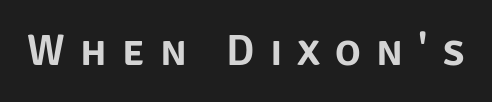
The image shows 43 px sans-serif type, upright; set unusually wide letter spacing (+0.35 em), not underlined; low stroke contrast and a large x-height.
